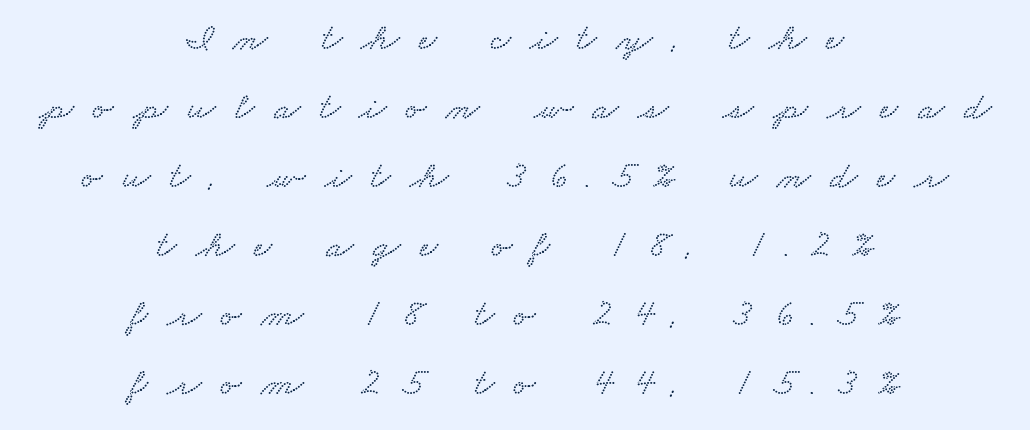
These lines are centered, leaving both edges ragged. The passage shown is typed in a proportional face where columns would drift. Quick note: underline off. Substantial extra tracking has been applied to these lines.
